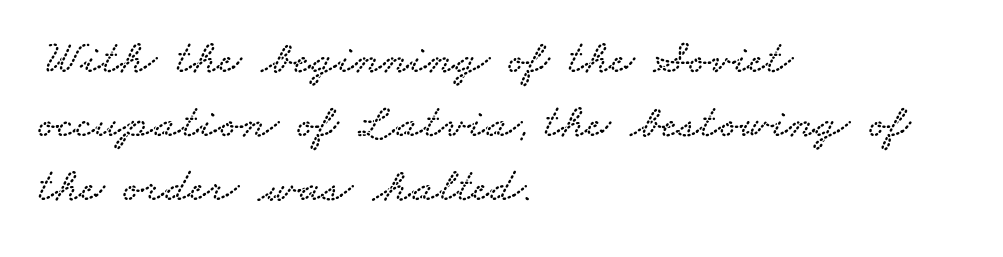
Q: Is the typeface a serif or a sans-serif typeface? A: Serif.
Q: Is the text underlined? A: No.
Q: How is the paragraph aligned? A: Left-aligned.
Q: Is the spacing between letters normal or unusually wide? A: Normal.
Q: Is the spacing between lines tight, normal or loose? A: Normal.
Q: Width (condensed, normal, or wide)? A: Wide.
Q: Stroke contrast? A: Low.
Q: x-height? A: Small.
Q: Monospaced? A: No.
